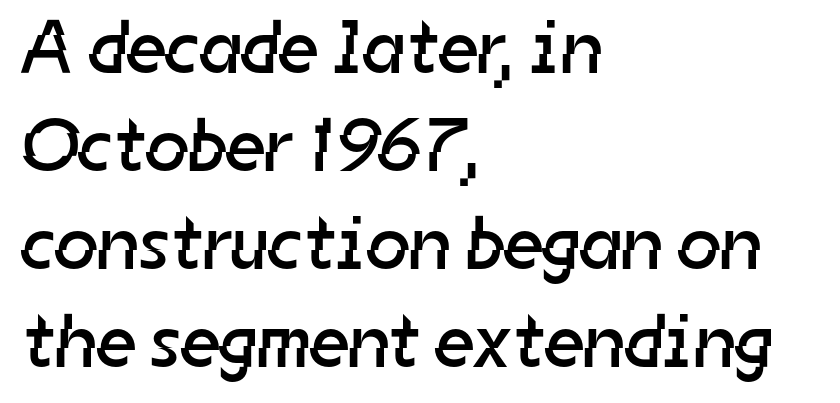
The image shows 76 px regular-weight sans-serif type; set left-aligned, normal line spacing (1.29x), normal letter spacing, not underlined; low stroke contrast and a medium x-height.
